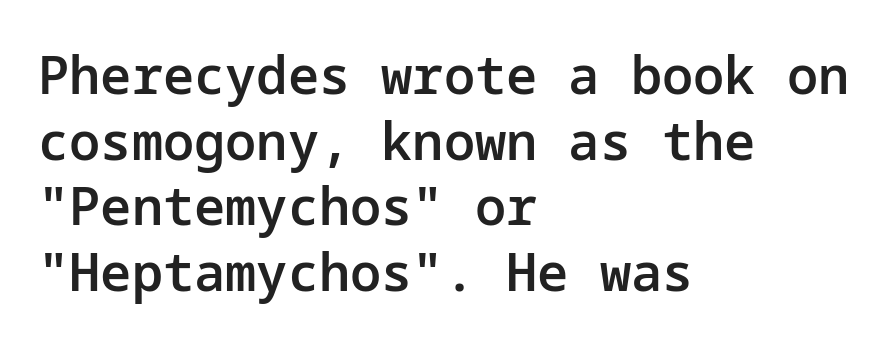
The image shows 52 px semibold sans-serif type, upright; set left-aligned, normal line spacing (1.26x), normal letter spacing, not underlined; low stroke contrast and a medium x-height.
